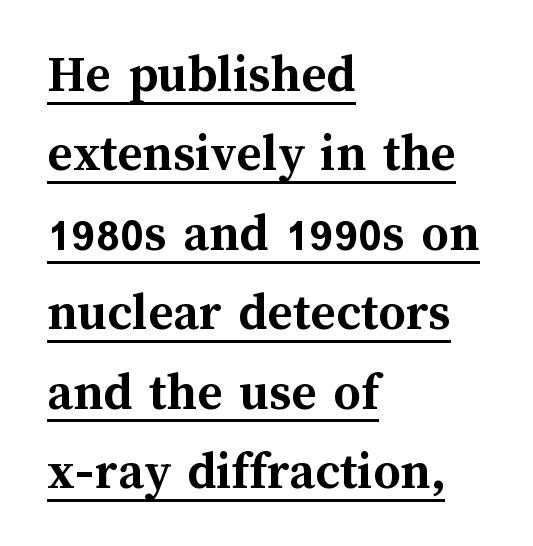
Horizontal bands of white between lines are of average thickness. The type sits square on the baseline with zero lean. The passage shown has conventional tracking throughout. Varying glyph widths throughout — classic text-font behaviour. Looks like someone drew a line under every word here.
